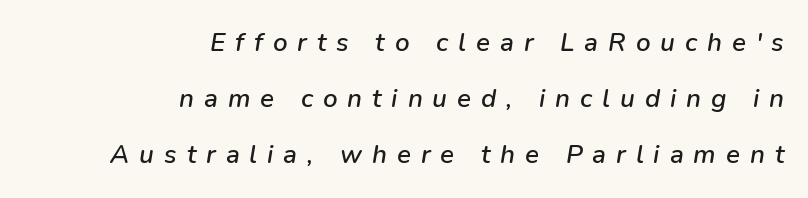
The image shows 26 px text type, italic (leaning right); set right-aligned, loose line spacing (2.16x), unusually wide letter spacing (+0.38 em), not underlined.
